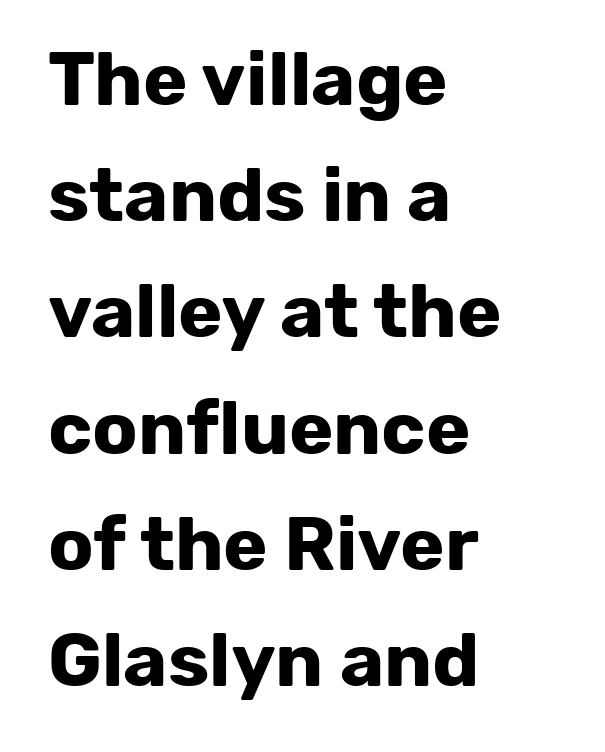
{"serif": "no", "italic": "no", "bold": "yes", "weight": "bold", "width": "normal", "stroke_contrast": "low", "x_height": "medium", "monospaced": "no", "underline": "no", "align": "left", "line_spacing": "normal", "line_spacing_ratio": 1.55, "letter_spacing": "normal", "letter_spacing_em": 0.0, "glyph_px": 75}
